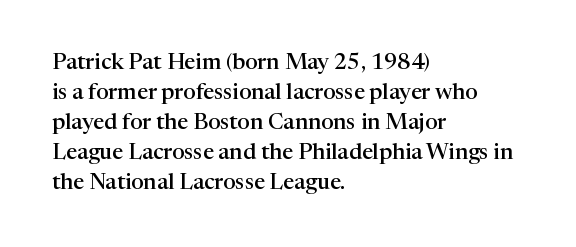
The image shows 22 px text type, upright; set left-aligned, normal line spacing (1.36x), normal letter spacing, not underlined.
